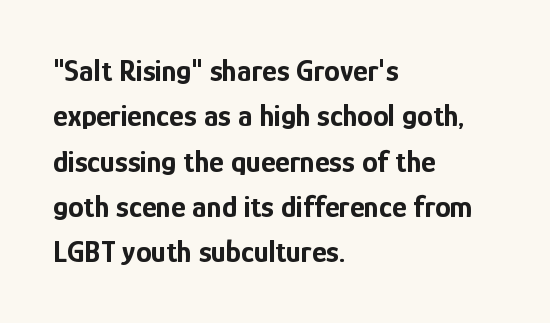
{"serif": "no", "italic": "no", "bold": "yes", "weight": "bold", "width": "condensed", "stroke_contrast": "low", "x_height": "medium", "monospaced": "no", "underline": "no", "align": "left", "line_spacing": "normal", "line_spacing_ratio": 1.46, "letter_spacing": "normal", "letter_spacing_em": 0.0, "glyph_px": 31}
